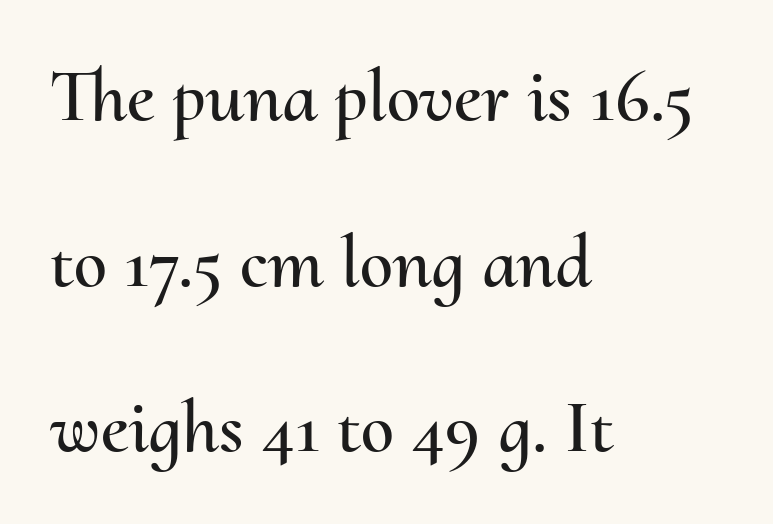
The image shows 75 px text type, upright; set left-aligned, loose line spacing (2.21x), normal letter spacing, not underlined; medium stroke contrast and a small x-height.
